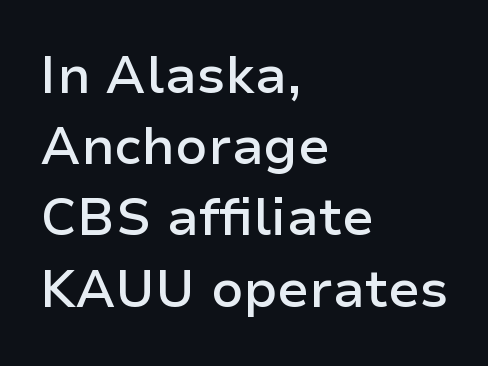
Caption: multi-line text, flush left, ragged right. Does the leading feel generous? No, just average. The space directly below the letters is spotless. This sample uses plain, unmodified letter spacing. Typographically, this falls in the sans-serif category. These lines carry some extra weight — a demibold, not a full bold.
